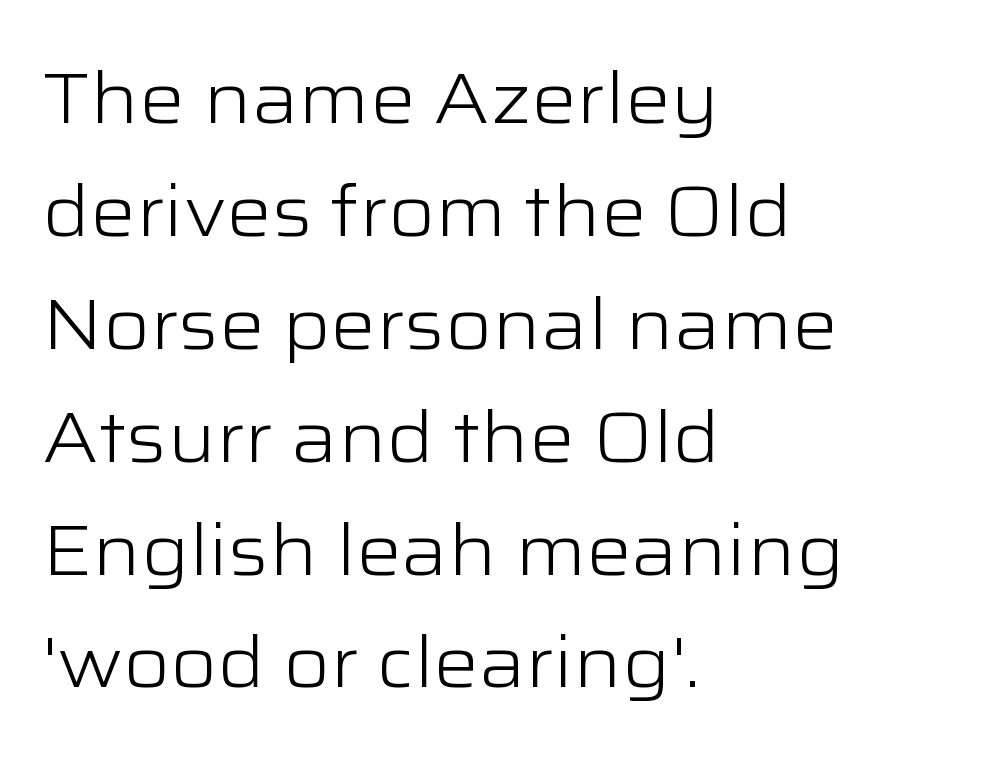
Q: Is the text bold? A: No.
Q: Is the text italic (slanted)? A: No, it is upright.
Q: Is the typeface a serif or a sans-serif typeface? A: Sans-serif.
Q: Is the text underlined? A: No.
Q: How is the paragraph aligned? A: Left-aligned.
Q: Is the spacing between letters normal or unusually wide? A: Normal.
Q: Is the spacing between lines tight, normal or loose? A: Normal.
Q: Width (condensed, normal, or wide)? A: Wide.
Q: Stroke contrast? A: Low.
Q: x-height? A: Medium.
Q: Monospaced? A: No.
